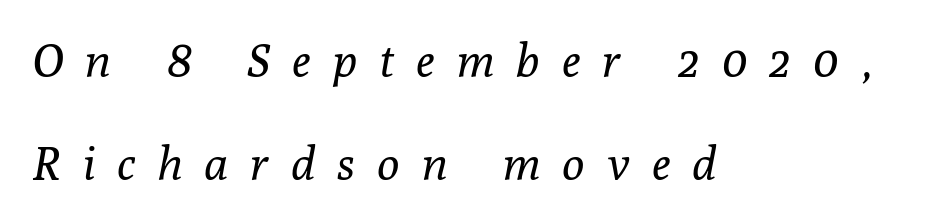
Here the designer chose a conventional face with non-uniform glyph widths. A light-to-regular cut is what we see here. Note: serifs present on the glyphs. Emphasis-style slanted type is in use. Reading down the column, the eye jumps a long way to each next line. You could only call the tracking loose — the letters float apart.
